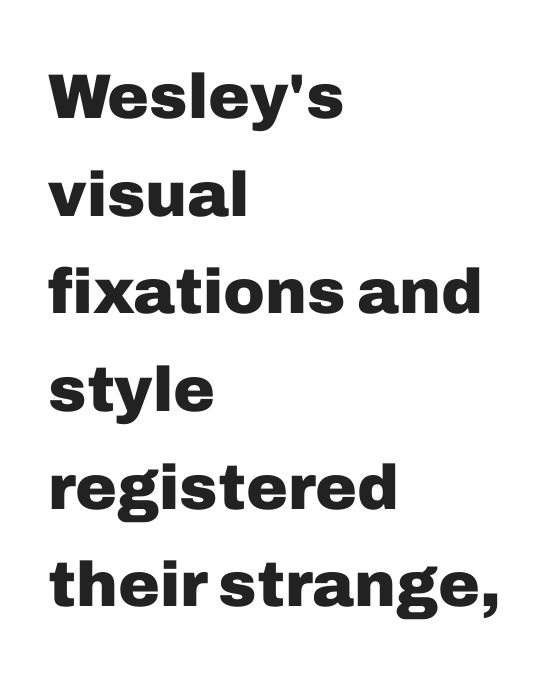
Tall strokes in this sample are plumb rather than angled. Think of a printed novel: that variable character pitch is what you see here. Classification — sans serif. Bare-footed words on every line.
